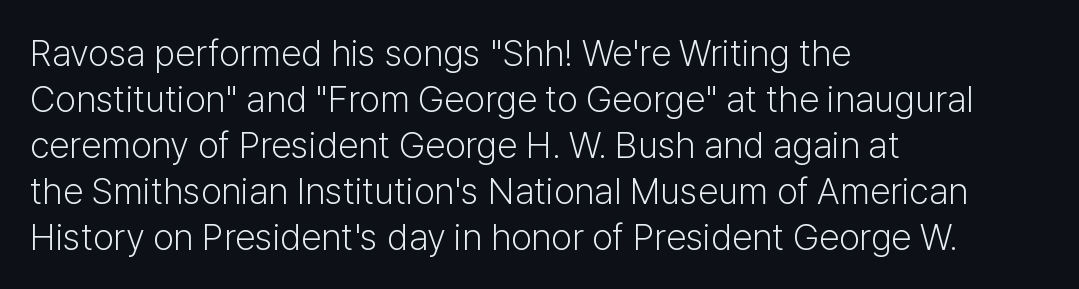
Q: Is the text bold? A: No.
Q: Is the text italic (slanted)? A: No, it is upright.
Q: Is the typeface a serif or a sans-serif typeface? A: Sans-serif.
Q: Is the text underlined? A: No.
Q: How is the paragraph aligned? A: Left-aligned.
Q: Is the spacing between letters normal or unusually wide? A: Normal.
Q: Width (condensed, normal, or wide)? A: Normal.
Q: Stroke contrast? A: Low.
Q: x-height? A: Medium.
Q: Monospaced? A: No.
